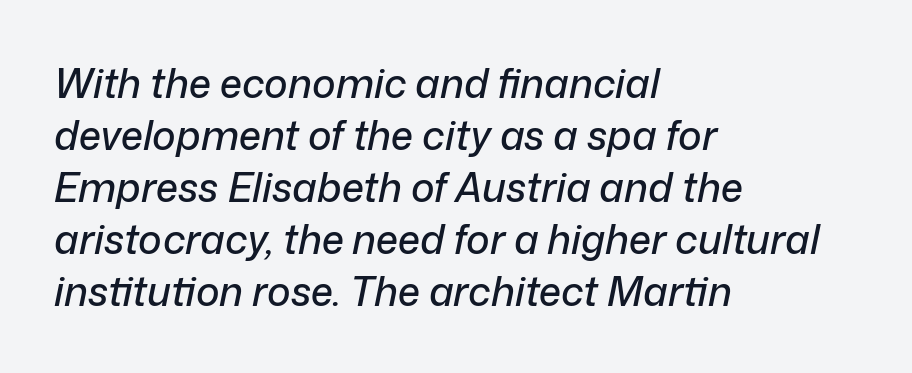
{"italic": "yes", "lean": "right", "slant_degrees": 12, "width": "normal", "stroke_contrast": "low", "x_height": "medium", "monospaced": "no", "underline": "no", "align": "left", "line_spacing": "normal", "line_spacing_ratio": 1.3, "letter_spacing": "normal", "letter_spacing_em": 0.0, "glyph_px": 40}
